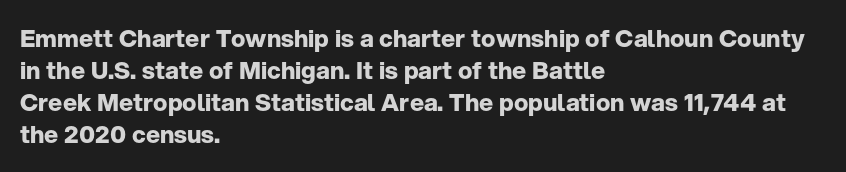
Q: Is the text bold? A: Yes.
Q: Is the text italic (slanted)? A: No, it is upright.
Q: Is the text underlined? A: No.
Q: How is the paragraph aligned? A: Left-aligned.
Q: Is the spacing between letters normal or unusually wide? A: Normal.
Q: Is the spacing between lines tight, normal or loose? A: Normal.
